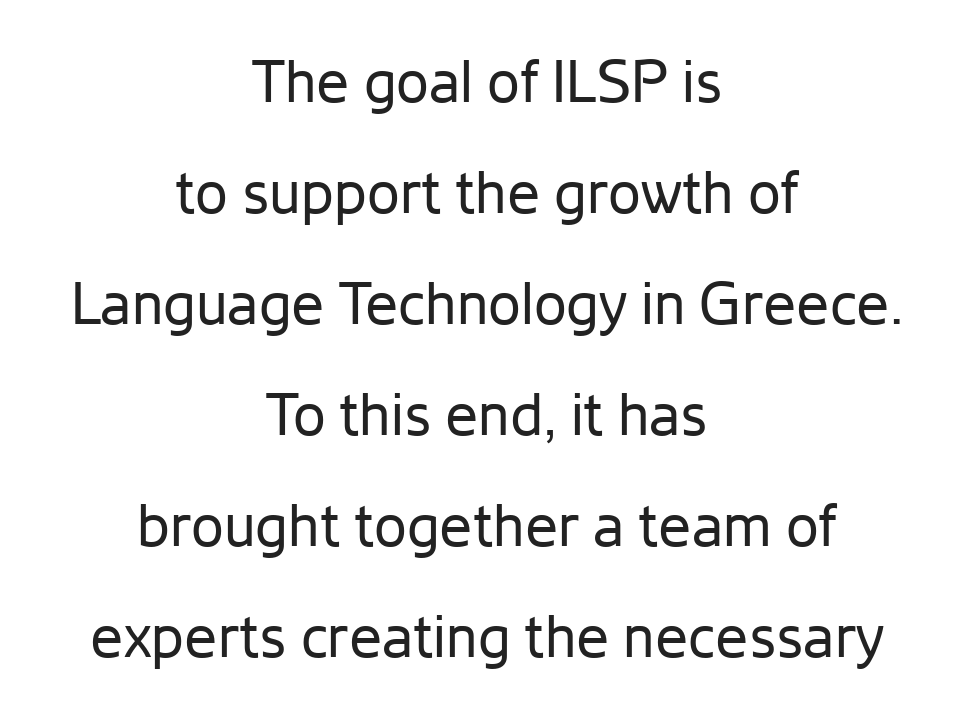
{"serif": "no", "italic": "no", "bold": "no", "weight": "regular", "width": "normal", "stroke_contrast": "low", "x_height": "medium", "monospaced": "no", "underline": "no", "align": "center", "line_spacing_ratio": 1.88, "letter_spacing": "normal", "letter_spacing_em": 0.0, "glyph_px": 59}
